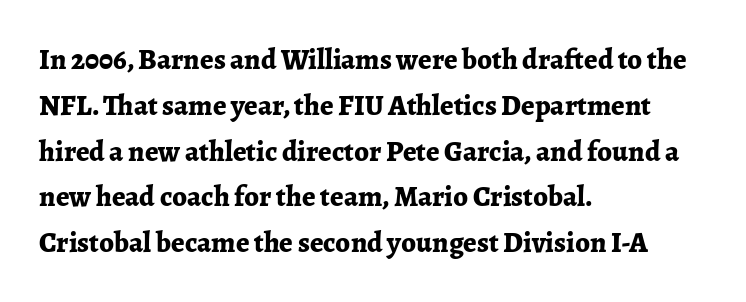
The type family on display is of the serif kind. The horizontal fit of the characters is conventional and even. The rendering uses natural spacing where letterforms have individual widths. Plain, unruled lines of type. Evenly set lines give the paragraph a standard silhouette. Is the block centered? No — it sits flush against the left margin.
